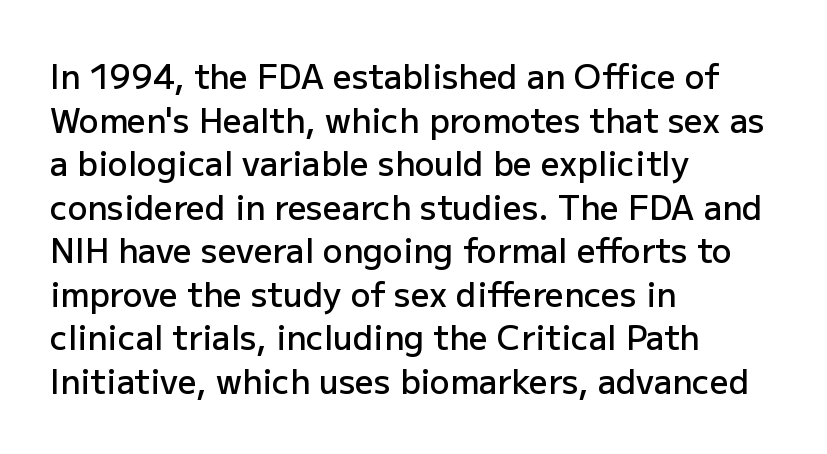
The type family on display is of the sans-serif kind. The lettering stays uniformly vertical, giving the passage a roman look. Students, this is semibold: more ink than regular, less than bold. This sample has the flowing, uneven cadence of proportional lettering. This rendering leaves character spacing at its baseline value. Line starts are locked; line ends wander.
